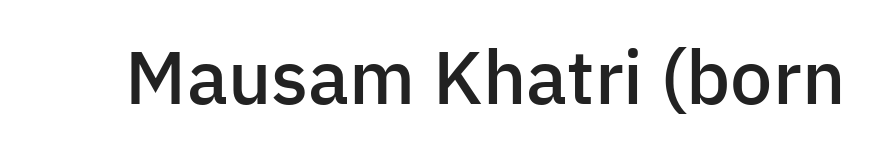
The image shows 75 px semibold sans-serif type, upright; set normal letter spacing, not underlined; low stroke contrast and a medium x-height.
